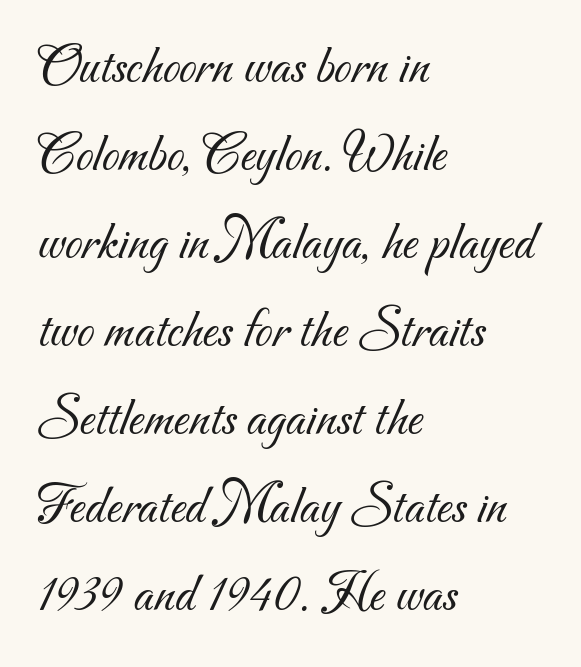
{"serif": "no", "bold": "no", "weight": "light", "width": "normal", "stroke_contrast": "medium", "x_height": "small", "monospaced": "no", "underline": "no", "align": "left", "line_spacing": "normal", "line_spacing_ratio": 1.57, "letter_spacing": "normal", "letter_spacing_em": 0.0, "glyph_px": 56}
